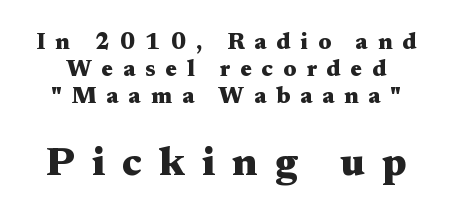
The image shows 40 px heavy, wide serif type, upright; set line spacing 1.17x, unusually wide letter spacing (+0.43 em), not underlined; the second (bottom) block is 1.74x larger; medium stroke contrast and a medium x-height.
